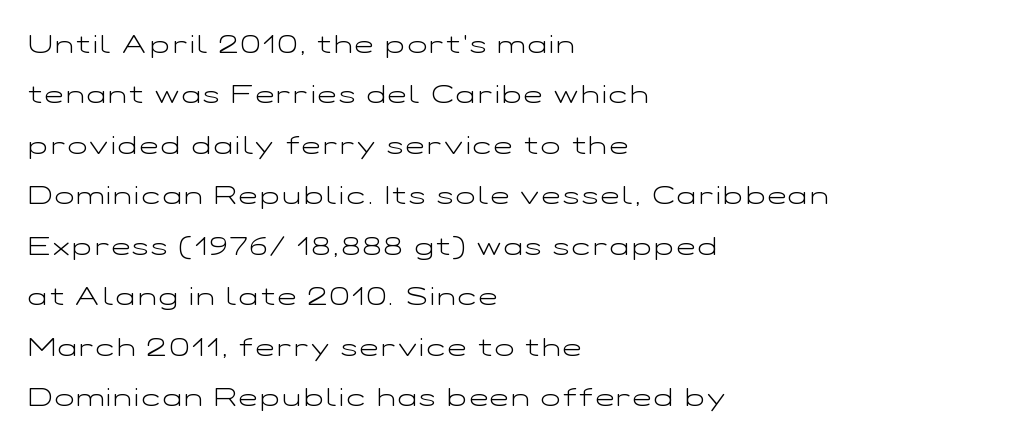
Is the stroke heavy? The answer is a plain regular-or-lighter. When letters stand straight like this, we call the style roman or upright. Descender tails drop into unmarked territory. A classic flush-left, rag-right setting is used for this passage.
